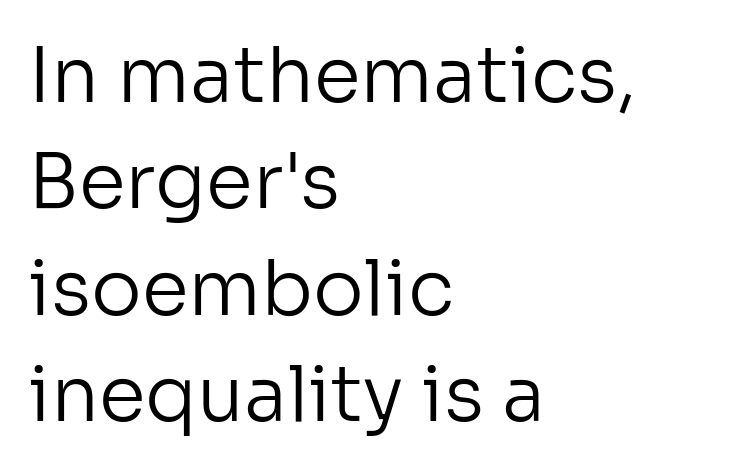
Here the designer chose a conventional face with non-uniform glyph widths. The string is rendered with underlining switched off. Is the block centered? No — it sits flush against the left margin. This is sans-serif lettering, the kind often seen on screens and signage. The typography opts for an upright posture over an oblique one. The weight would be labelled regular, book, light, or lighter still.
